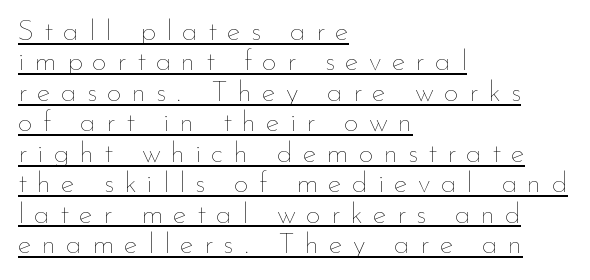
{"italic": "no", "bold": "no", "weight": "thin", "width": "normal", "stroke_contrast": "low", "x_height": "small", "monospaced": "no", "underline": "yes", "align": "left", "line_spacing": "tight", "line_spacing_ratio": 1.05, "letter_spacing": "wide", "letter_spacing_em": 0.35, "glyph_px": 29}
